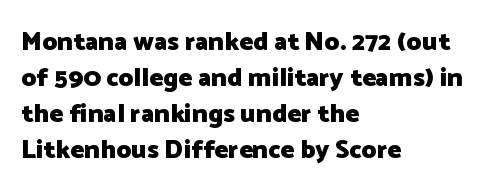
Q: Is the text bold? A: Yes.
Q: Is the text italic (slanted)? A: No, it is upright.
Q: Is the text underlined? A: No.
Q: How is the paragraph aligned? A: Left-aligned.
Q: Is the spacing between letters normal or unusually wide? A: Normal.
Q: Is the spacing between lines tight, normal or loose? A: Normal.
